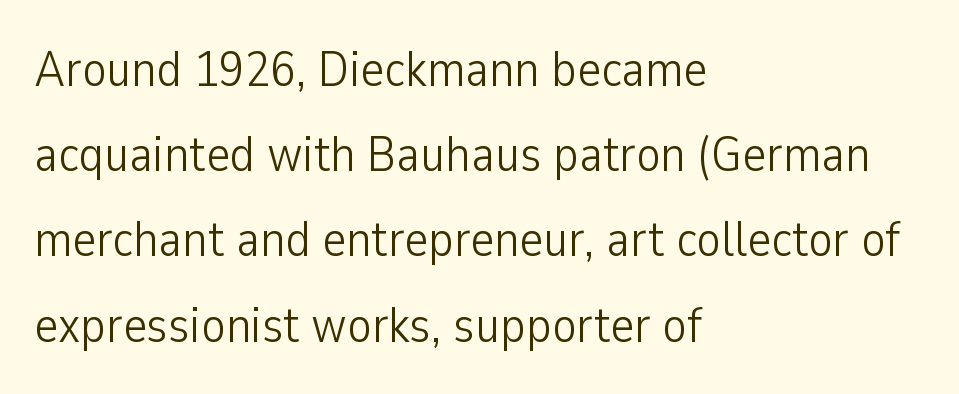
The image shows 51 px light, condensed sans-serif type, upright; set left-aligned, normal line spacing (1.67x), normal letter spacing, not underlined; low stroke contrast and a medium x-height.
